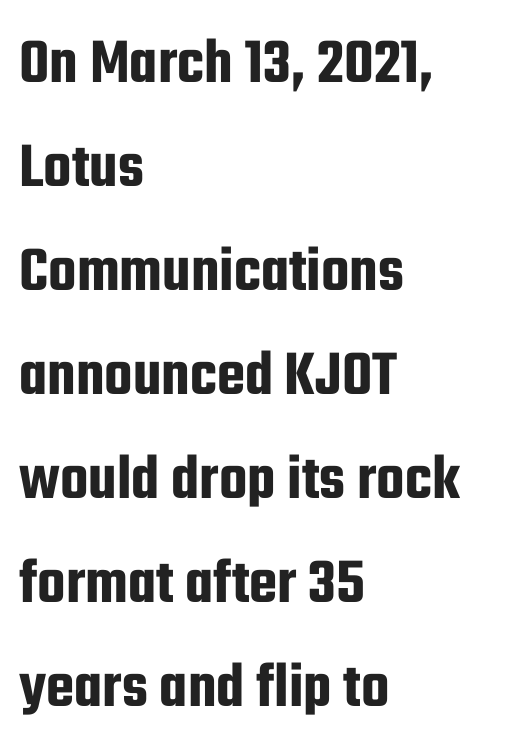
{"serif": "no", "italic": "no", "width": "condensed", "stroke_contrast": "low", "x_height": "medium", "monospaced": "no", "underline": "no", "align": "left", "line_spacing": "normal", "line_spacing_ratio": 1.6, "letter_spacing": "normal", "letter_spacing_em": 0.0, "glyph_px": 65}
